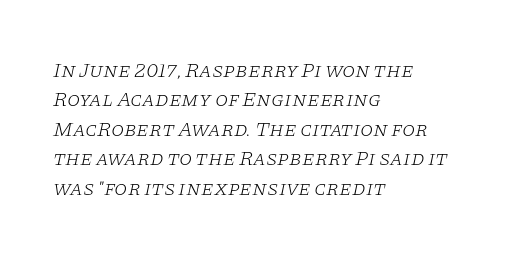
Q: Is the text bold? A: No.
Q: Is the text italic (slanted)? A: Yes, it leans right by about 11 degrees.
Q: Is the text underlined? A: No.
Q: How is the paragraph aligned? A: Left-aligned.
Q: Is the spacing between letters normal or unusually wide? A: Normal.
Q: Is the spacing between lines tight, normal or loose? A: Normal.
